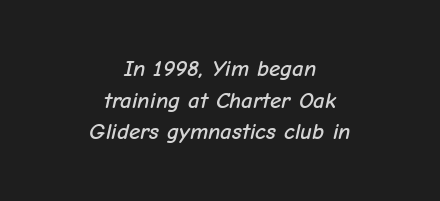
The image shows 23 px text type, italic (leaning right); set centered, normal line spacing (1.38x), normal letter spacing, not underlined.
